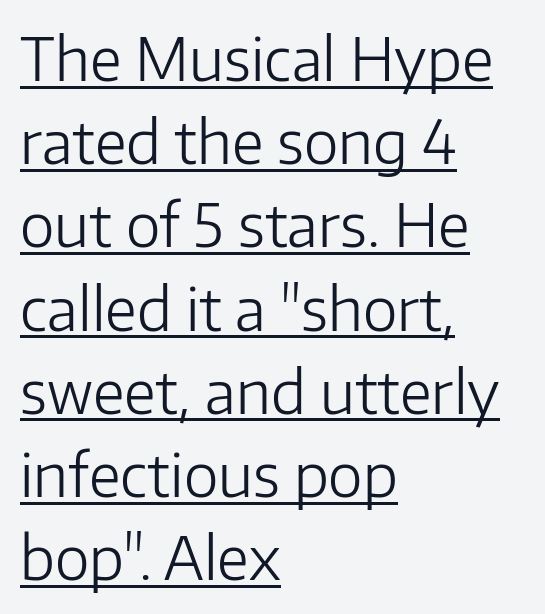
The image shows 59 px light sans-serif type, upright; set left-aligned, normal line spacing (1.41x), normal letter spacing, underlined; low stroke contrast and a medium x-height.
